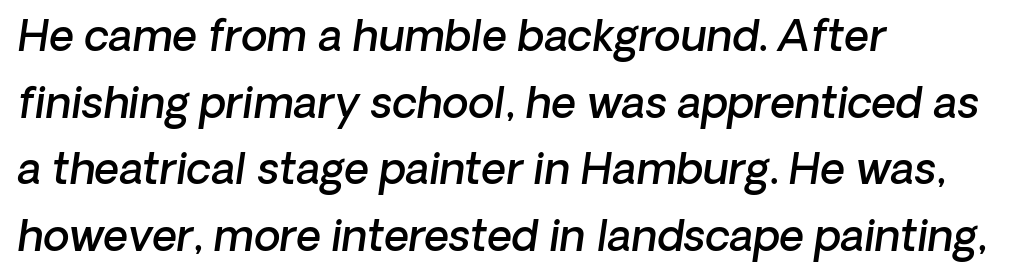
{"italic": "yes", "lean": "right", "slant_degrees": 8, "bold": "semi", "weight": "semibold", "width": "normal", "stroke_contrast": "low", "x_height": "medium", "monospaced": "no", "underline": "no", "align": "left", "line_spacing": "normal", "line_spacing_ratio": 1.55, "letter_spacing": "normal", "letter_spacing_em": 0.0, "glyph_px": 43}
